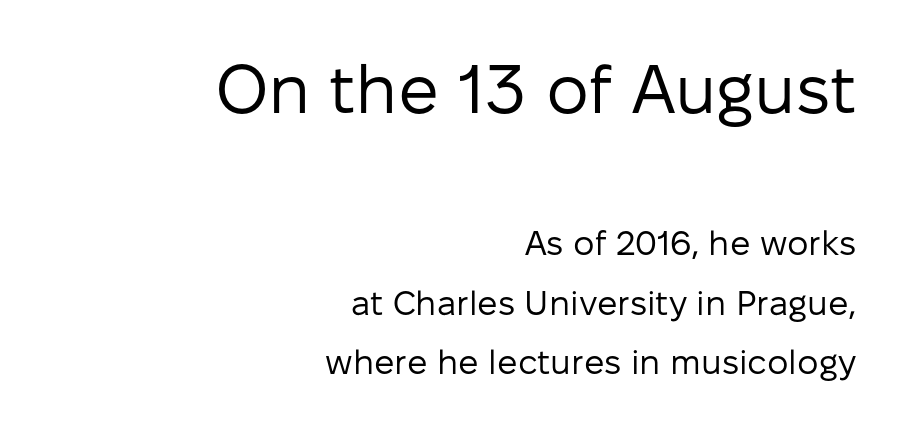
The image shows 68 px regular-weight sans-serif type, upright; set right-aligned, line spacing 1.75x, normal letter spacing, not underlined; the first (top) block is 2.0x larger; low stroke contrast and a medium x-height.
